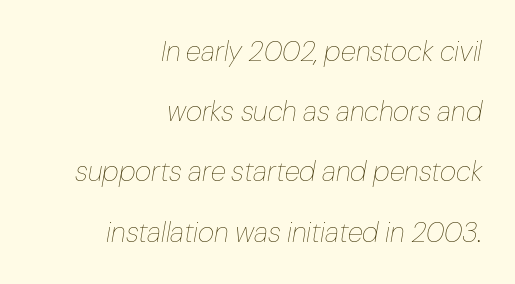
The image shows 28 px thin type, italic (leaning right); set right-aligned, loose line spacing (2.15x), normal letter spacing, not underlined; low stroke contrast and a medium x-height.
